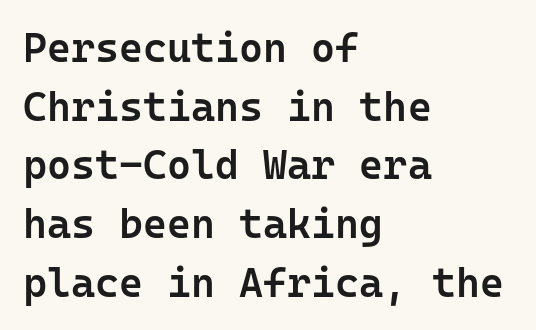
{"serif": "no", "italic": "no", "bold": "semi", "weight": "semibold", "width": "normal", "stroke_contrast": "low", "x_height": "medium", "monospaced": "yes", "underline": "no", "align": "left", "line_spacing": "normal", "line_spacing_ratio": 1.43, "letter_spacing": "normal", "letter_spacing_em": 0.0, "glyph_px": 41}
